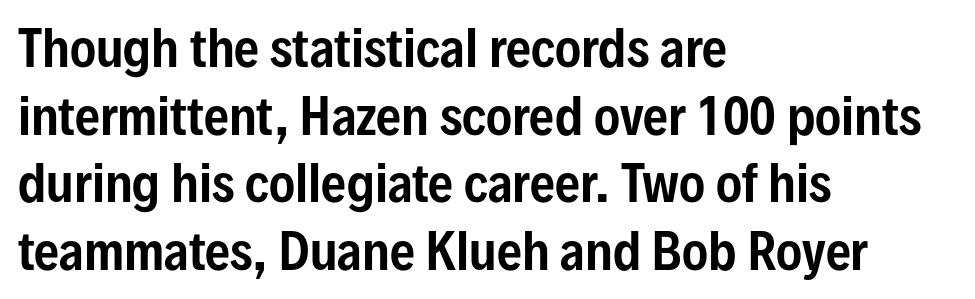
Q: Is the text italic (slanted)? A: No, it is upright.
Q: Is the typeface a serif or a sans-serif typeface? A: Sans-serif.
Q: Is the text underlined? A: No.
Q: How is the paragraph aligned? A: Left-aligned.
Q: Is the spacing between letters normal or unusually wide? A: Normal.
Q: Is the spacing between lines tight, normal or loose? A: Normal.
Q: Width (condensed, normal, or wide)? A: Condensed.
Q: Stroke contrast? A: Low.
Q: x-height? A: Medium.
Q: Monospaced? A: No.
